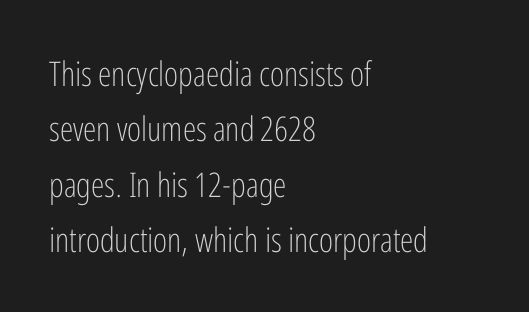
Q: Is the text bold? A: No.
Q: Is the text italic (slanted)? A: No, it is upright.
Q: Is the typeface a serif or a sans-serif typeface? A: Sans-serif.
Q: Is the text underlined? A: No.
Q: How is the paragraph aligned? A: Left-aligned.
Q: Is the spacing between letters normal or unusually wide? A: Normal.
Q: Is the spacing between lines tight, normal or loose? A: Normal.
Q: Width (condensed, normal, or wide)? A: Condensed.
Q: Stroke contrast? A: Low.
Q: x-height? A: Medium.
Q: Monospaced? A: No.
